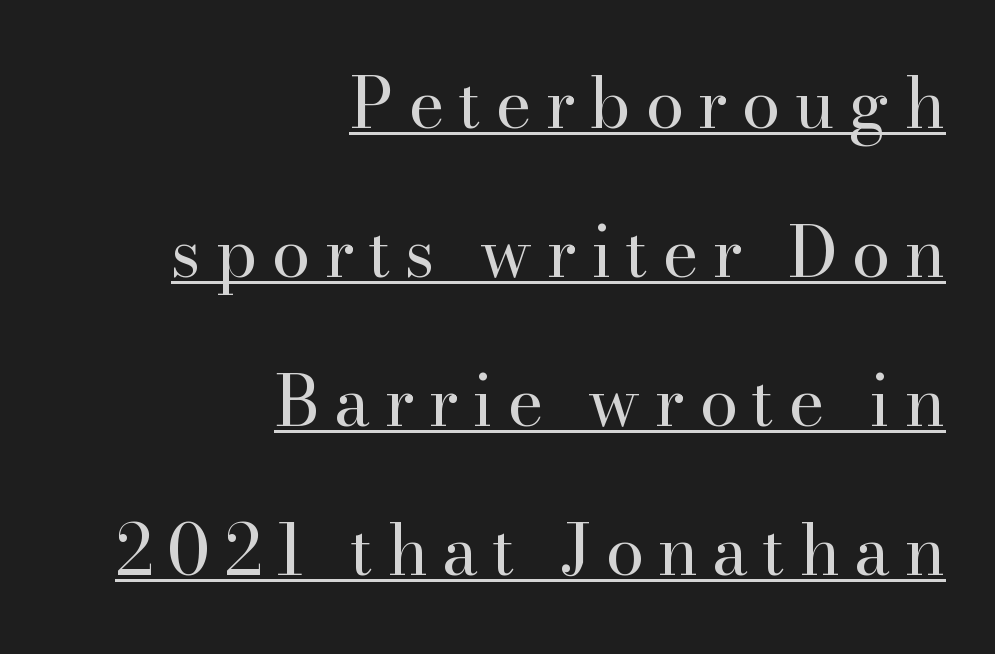
The letters advance in unequal steps, a hallmark of proportional type. The letters stand straight up with perfectly vertical stems. This is serif lettering, the kind often seen in printed books. What's the leading like? Stretched, with rows far apart. Casual observation: everything's shoved over to the right. Glyph-to-glyph distance is far greater than everyday printed text.
